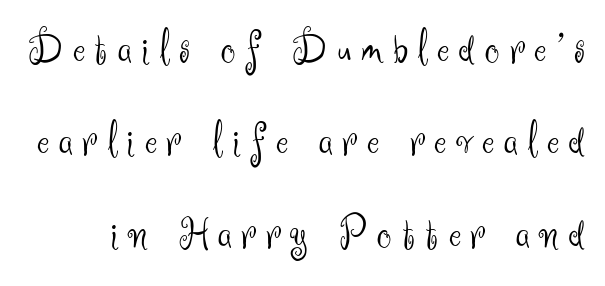
The image shows 46 px light sans-serif type, upright; set loose line spacing (2.01x), unusually wide letter spacing (+0.22 em), not underlined; medium stroke contrast and a small x-height.
